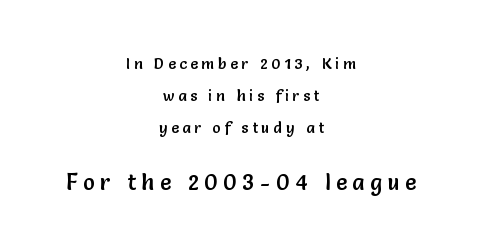
The image shows 22 px text type, upright; set centered, loose line spacing (2.15x), unusually wide letter spacing (+0.25 em), not underlined; the second (bottom) block is 1.47x larger.
